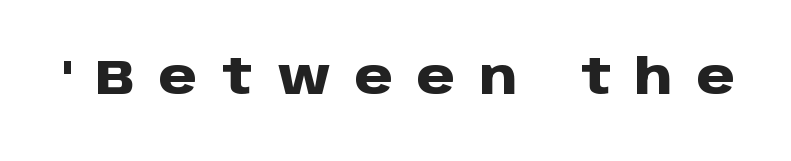
The passage shown is emphatically bold. Think of a printed novel: that variable character pitch is what you see here. Descenders hang freely into open space. The characters display no serif detailing; their extremities are plain. In terms of posture, this sample is upright.
